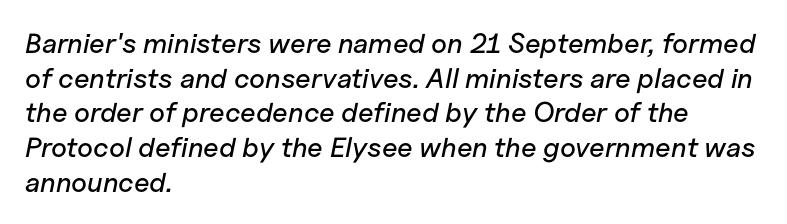
Compared with typical body copy, the letter spacing here is the same. Italic? Definitely — the glyphs are oblique. Check under the words: just untouched page. The compositor pushed each line to the left boundary.
